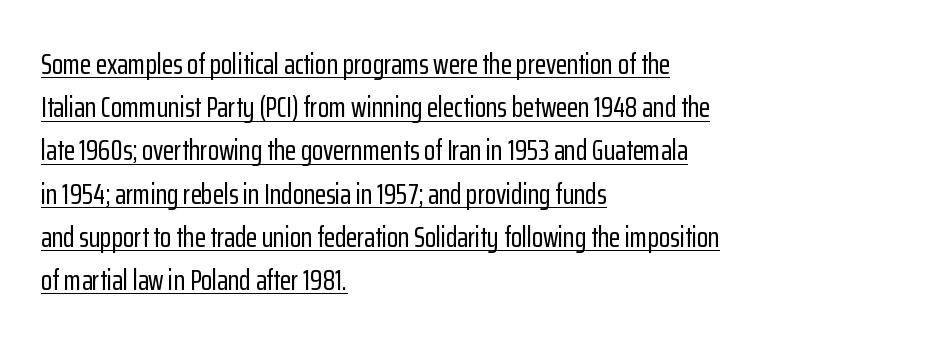
The image shows 29 px condensed sans-serif type, upright; set left-aligned, normal line spacing (1.49x), normal letter spacing, underlined; low stroke contrast and a medium x-height.
